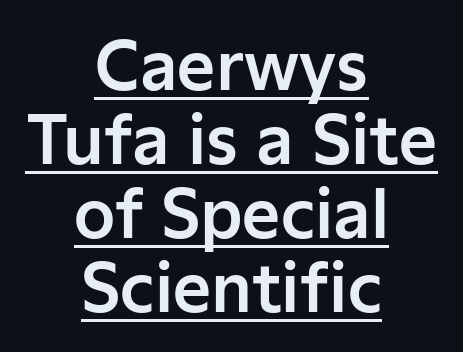
The whitespace from short lines is split evenly between both sides. A continuous stroke trails under the words, as in a hyperlink. Stroke terminals: plain, sans-serif. Spacing between characters is what you'd get straight out of the box. The axis of the letterforms is exactly vertical.
